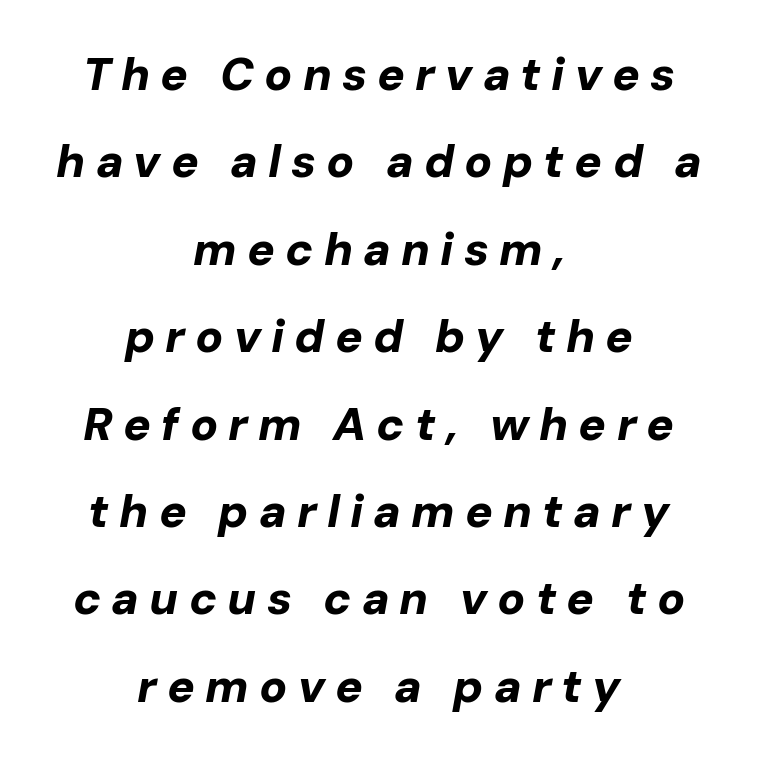
{"italic": "yes", "lean": "right", "slant_degrees": 10, "bold": "yes", "weight": "bold", "width": "normal", "stroke_contrast": "low", "x_height": "medium", "monospaced": "no", "underline": "no", "align": "center", "line_spacing": "loose", "line_spacing_ratio": 1.9, "letter_spacing": "wide", "letter_spacing_em": 0.22, "glyph_px": 46}
